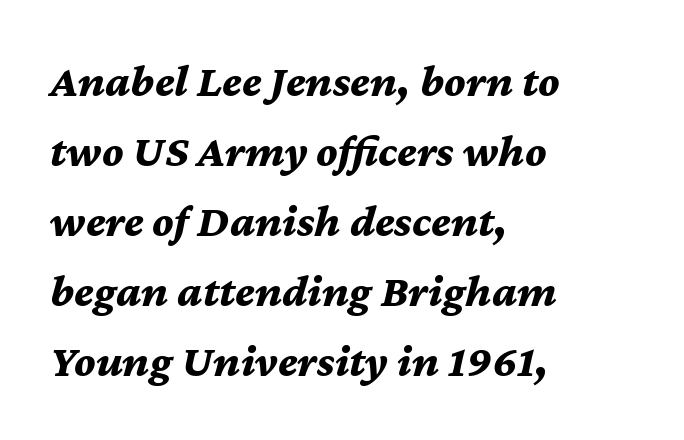
Summary of weight: heavy, a full bold. Each new line begins a customary step beneath the previous one. In terms of letterspacing, this is plain default setting. Alignment: flush left. You can tell it's italic because the verticals aren't actually vertical.
